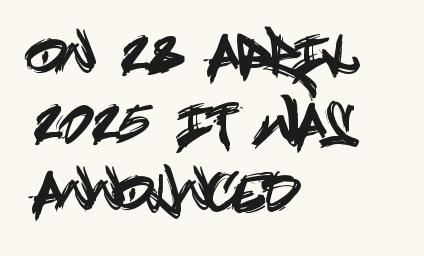
The image shows 52 px condensed sans-serif type; set left-aligned, normal line spacing (1.32x), normal letter spacing, not underlined; a large x-height.
